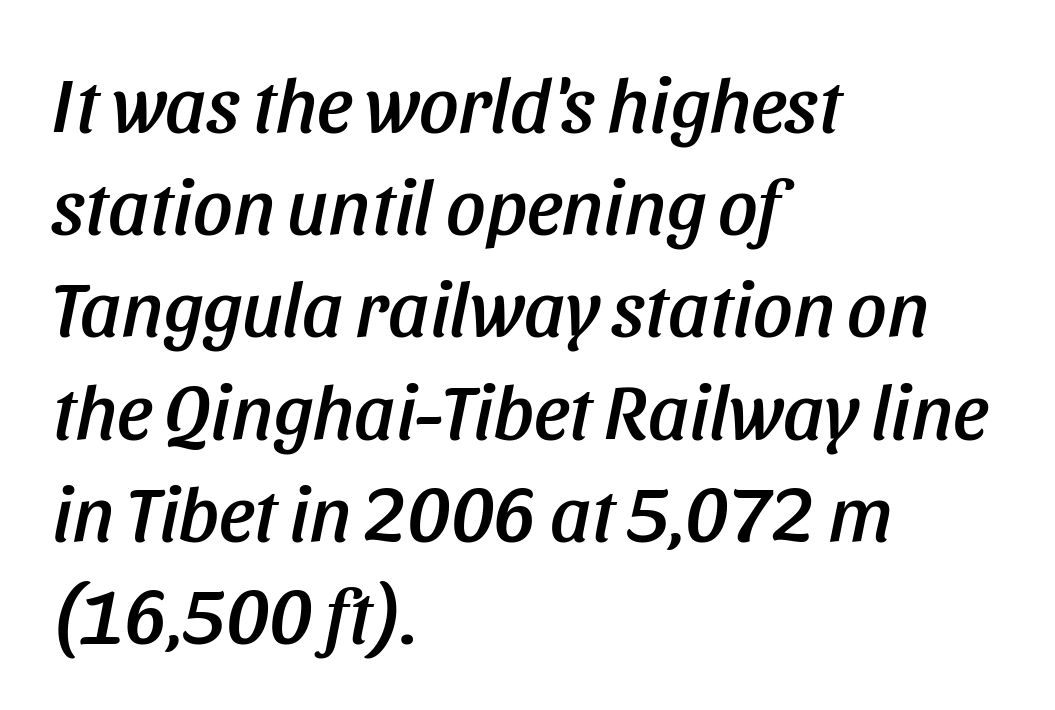
{"italic": "yes", "lean": "right", "slant_degrees": 11, "width": "condensed", "stroke_contrast": "low", "x_height": "large", "monospaced": "no", "underline": "no", "align": "left", "line_spacing": "normal", "line_spacing_ratio": 1.31, "letter_spacing": "normal", "letter_spacing_em": 0.0, "glyph_px": 78}
